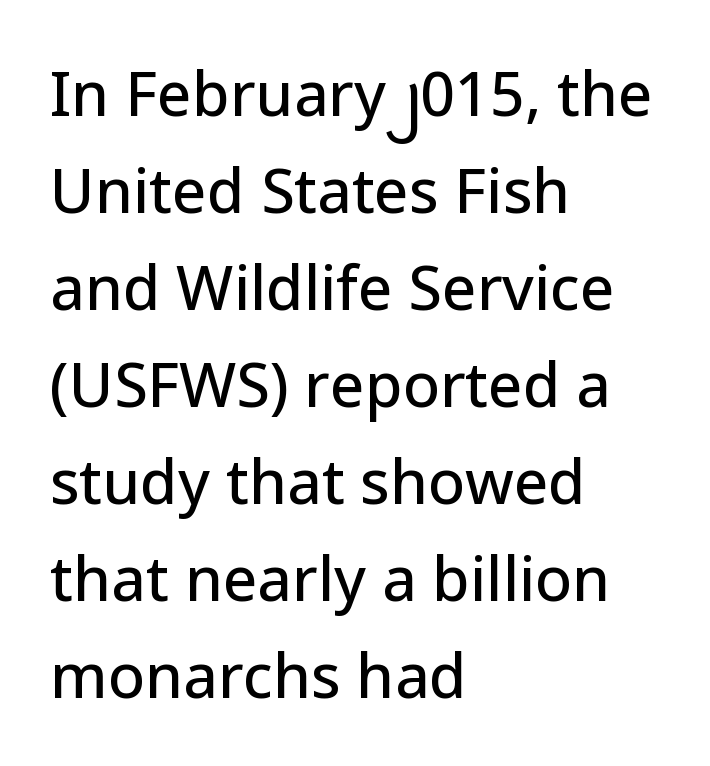
{"serif": "no", "italic": "no", "width": "normal", "stroke_contrast": "low", "x_height": "medium", "monospaced": "no", "underline": "no", "align": "left", "line_spacing": "normal", "line_spacing_ratio": 1.59, "letter_spacing": "normal", "letter_spacing_em": 0.0, "glyph_px": 61}
